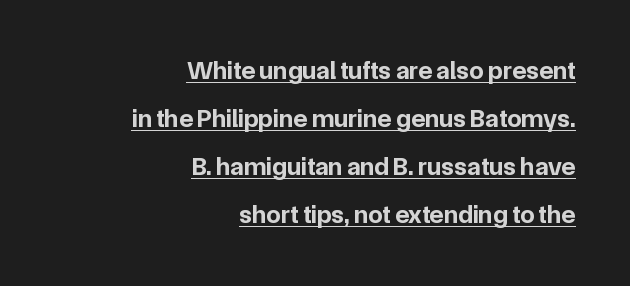
In terms of letterspacing, this is plain default setting. The typesetting leans heavy: a genuine bold. The lines in this sample share a right terminus and differ only in where they begin. The axis of the letterforms is exactly vertical. Somebody hit Ctrl+U on this one — the words are underlined.
